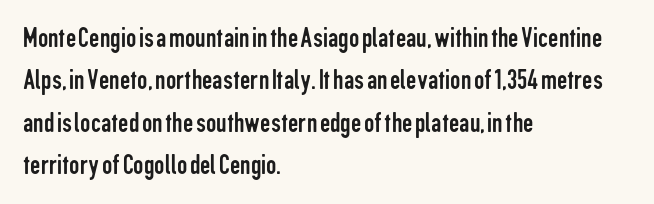
{"serif": "no", "italic": "no", "bold": "no", "weight": "regular", "width": "condensed", "stroke_contrast": "low", "x_height": "medium", "monospaced": "no", "underline": "no", "align": "left", "line_spacing": "normal", "line_spacing_ratio": 1.46, "letter_spacing": "normal", "letter_spacing_em": 0.0, "glyph_px": 29}
